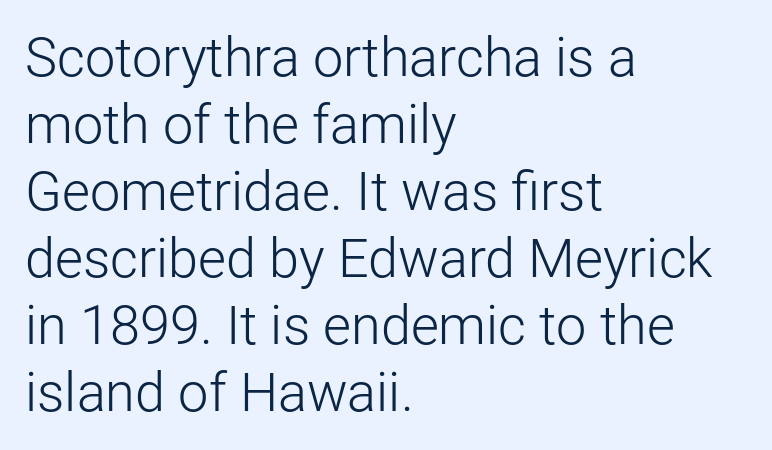
The image shows 54 px light sans-serif type, upright; set left-aligned, line spacing 1.24x, normal letter spacing, not underlined; low stroke contrast and a medium x-height.
